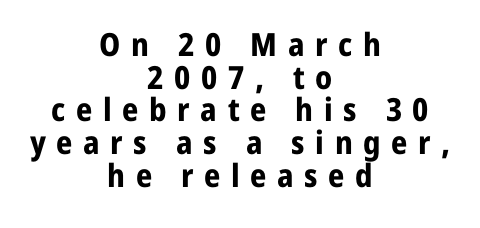
Q: Is the text bold? A: Yes.
Q: Is the text italic (slanted)? A: No, it is upright.
Q: Is the typeface a serif or a sans-serif typeface? A: Sans-serif.
Q: Is the text underlined? A: No.
Q: How is the paragraph aligned? A: Centered.
Q: Is the spacing between letters normal or unusually wide? A: Unusually wide.
Q: Is the spacing between lines tight, normal or loose? A: Tight.
Q: Width (condensed, normal, or wide)? A: Normal.
Q: Stroke contrast? A: Low.
Q: x-height? A: Medium.
Q: Monospaced? A: No.
